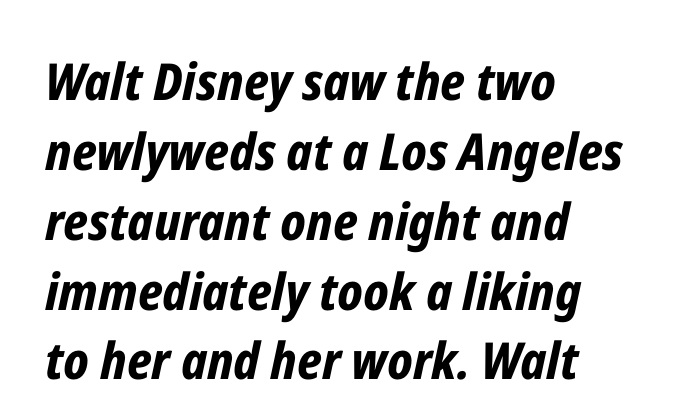
Compared with typical body copy, the letter spacing here is the same. The lines sit at an ordinary, default distance from one another. Italic? Definitely — the glyphs are oblique. The letters advance in unequal steps, a hallmark of proportional type.
